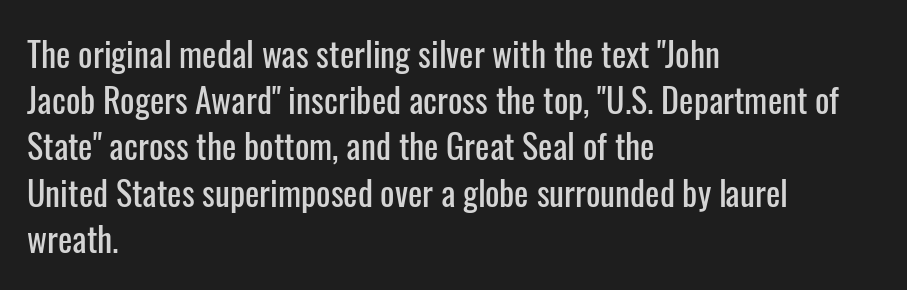
Q: Is the text italic (slanted)? A: No, it is upright.
Q: Is the typeface a serif or a sans-serif typeface? A: Sans-serif.
Q: Is the text underlined? A: No.
Q: How is the paragraph aligned? A: Left-aligned.
Q: Is the spacing between letters normal or unusually wide? A: Normal.
Q: Is the spacing between lines tight, normal or loose? A: Normal.
Q: Width (condensed, normal, or wide)? A: Condensed.
Q: Stroke contrast? A: Low.
Q: x-height? A: Medium.
Q: Monospaced? A: No.
